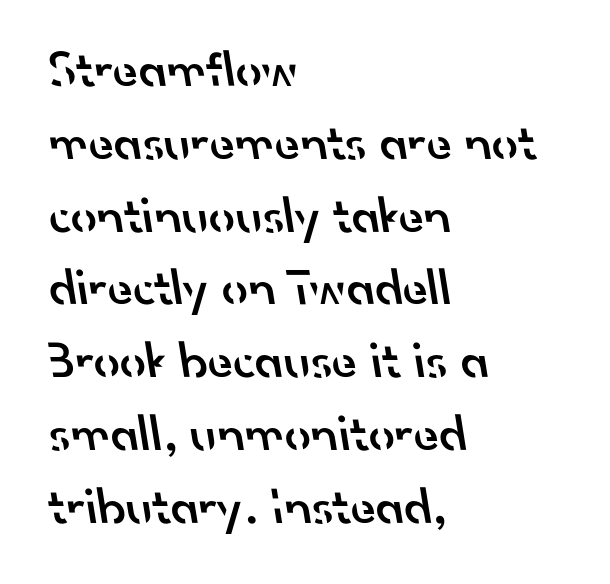
Q: Is the text bold? A: Semi-bold.
Q: Is the typeface a serif or a sans-serif typeface? A: Sans-serif.
Q: Is the text underlined? A: No.
Q: How is the paragraph aligned? A: Left-aligned.
Q: Is the spacing between letters normal or unusually wide? A: Normal.
Q: Is the spacing between lines tight, normal or loose? A: Normal.
Q: Width (condensed, normal, or wide)? A: Normal.
Q: Stroke contrast? A: Low.
Q: x-height? A: Small.
Q: Monospaced? A: No.
